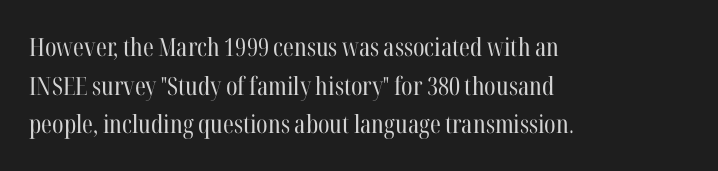
The image shows 25 px text type, upright; set left-aligned, normal line spacing (1.55x), normal letter spacing, not underlined.
